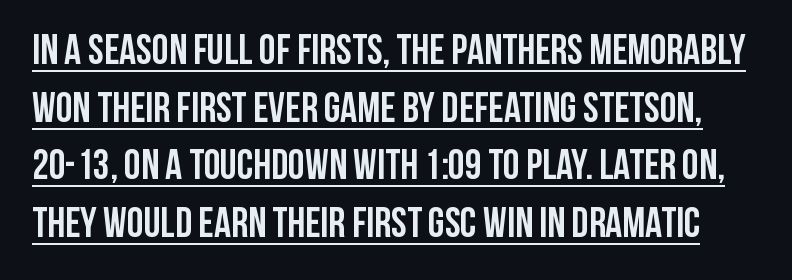
{"serif": "no", "italic": "no", "bold": "yes", "weight": "semibold", "width": "condensed", "stroke_contrast": "low", "x_height": "large", "monospaced": "no", "underline": "yes", "line_spacing": "normal", "line_spacing_ratio": 1.37, "letter_spacing": "normal", "letter_spacing_em": 0.0, "glyph_px": 42}
